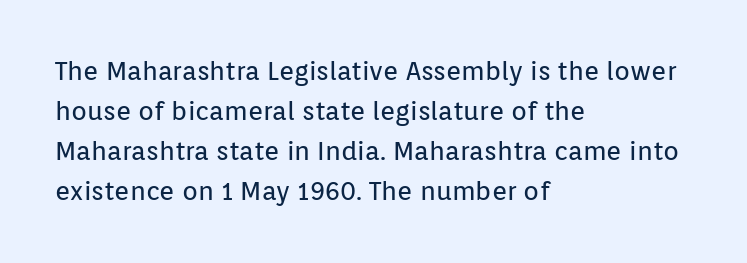
The image shows 26 px text type, upright; set left-aligned, normal line spacing (1.54x), normal letter spacing, not underlined.
